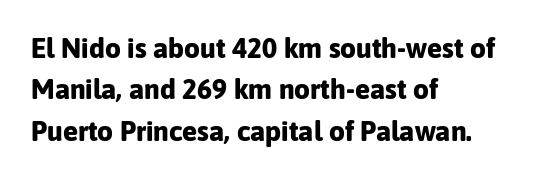
The rendering uses natural spacing where letterforms have individual widths. The leading is moderate, giving the passage an even texture. Does extra space separate the letters? No, they use regular spacing. The letters carry no serifs — their stems end cleanly without finishing strokes. Casual observation: everything's shoved over to the left. Tall strokes in this sample are plumb rather than angled.
